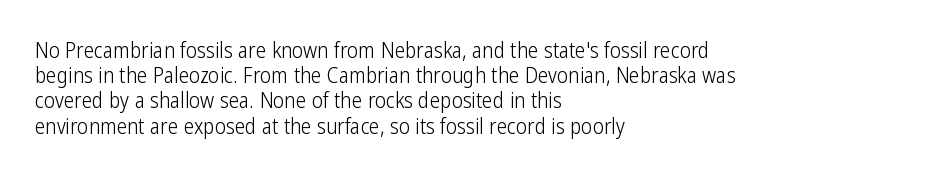
Q: Is the text bold? A: No.
Q: Is the text italic (slanted)? A: No, it is upright.
Q: Is the text underlined? A: No.
Q: How is the paragraph aligned? A: Left-aligned.
Q: Is the spacing between letters normal or unusually wide? A: Normal.
